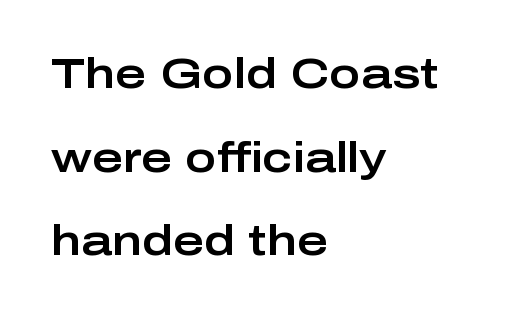
The image shows 42 px wide sans-serif type, upright; set left-aligned, loose line spacing (1.99x), normal letter spacing, not underlined; low stroke contrast and a medium x-height.
